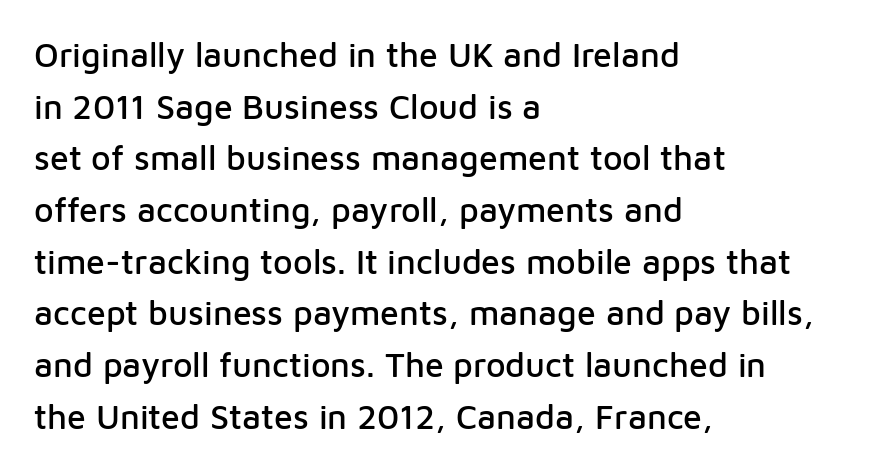
The image shows 34 px sans-serif type, upright; set left-aligned, normal line spacing (1.52x), normal letter spacing, not underlined; low stroke contrast and a medium x-height.
